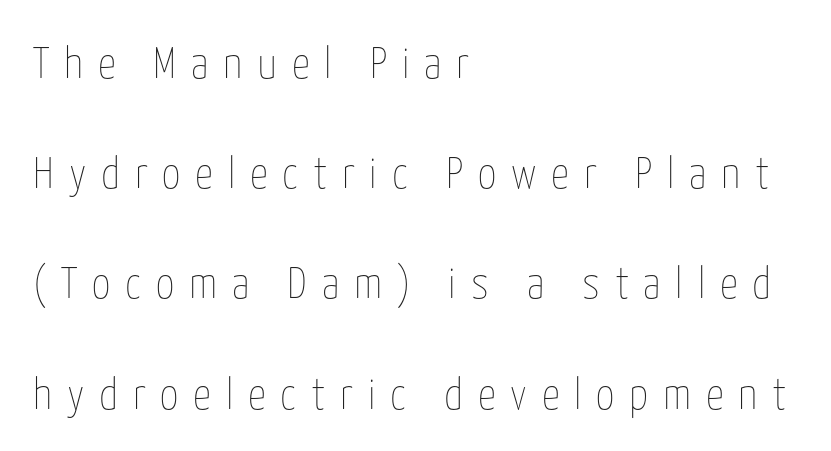
The image shows 45 px thin, condensed type, upright; set left-aligned, loose line spacing (2.45x), unusually wide letter spacing (+0.33 em), not underlined; low stroke contrast and a medium x-height.
